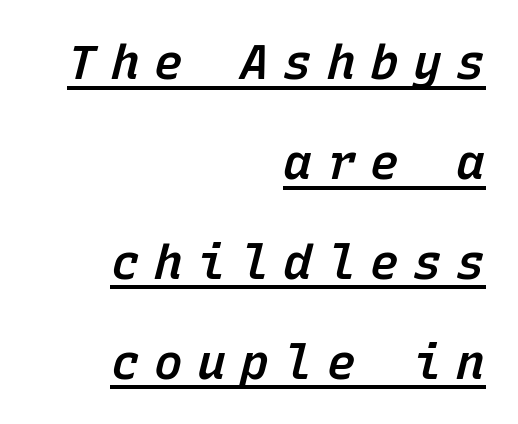
Q: Is the text bold? A: Semi-bold.
Q: Is the text italic (slanted)? A: Yes, it leans right by about 15 degrees.
Q: Is the text underlined? A: Yes.
Q: How is the paragraph aligned? A: Right-aligned.
Q: Is the spacing between letters normal or unusually wide? A: Unusually wide.
Q: Is the spacing between lines tight, normal or loose? A: Loose.
Q: Width (condensed, normal, or wide)? A: Normal.
Q: Stroke contrast? A: Low.
Q: x-height? A: Medium.
Q: Monospaced? A: Yes.
